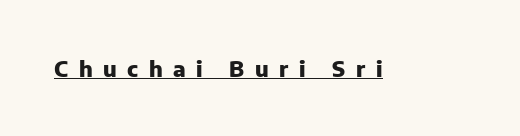
The image shows 22 px bold type, upright; set unusually wide letter spacing (+0.48 em), underlined.
